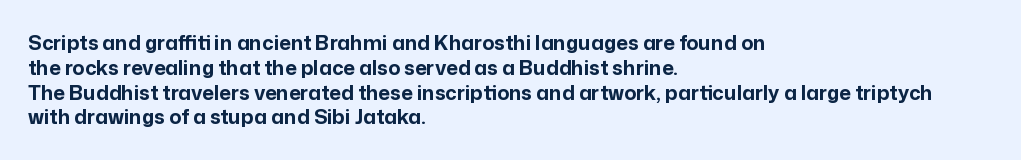
{"italic": "no", "bold": "yes", "underline": "no", "align": "left", "line_spacing_ratio": 1.24, "letter_spacing": "normal", "letter_spacing_em": 0.0, "glyph_px": 20}
